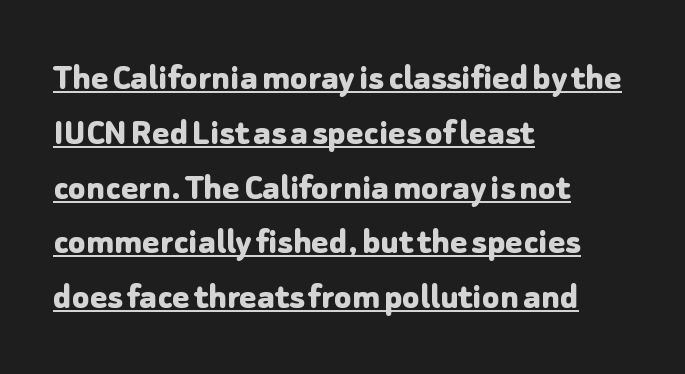
Q: Is the text bold? A: Yes.
Q: Is the text italic (slanted)? A: No, it is upright.
Q: Is the typeface a serif or a sans-serif typeface? A: Sans-serif.
Q: Is the text underlined? A: Yes.
Q: How is the paragraph aligned? A: Left-aligned.
Q: Is the spacing between letters normal or unusually wide? A: Normal.
Q: Is the spacing between lines tight, normal or loose? A: Normal.
Q: Width (condensed, normal, or wide)? A: Normal.
Q: Stroke contrast? A: Low.
Q: x-height? A: Medium.
Q: Monospaced? A: No.
